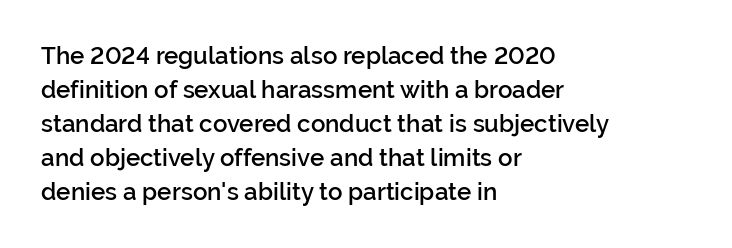
Bold? Not quite — semibold, heavier than regular but stopping short. Caption: standard tracking, unaltered. The setting favours the left margin, as ordinary paragraphs usually do. Leading matches the norm, producing a regular column. If you drew a line through each stem, it would be perfectly vertical. Bare-footed words on every line.
